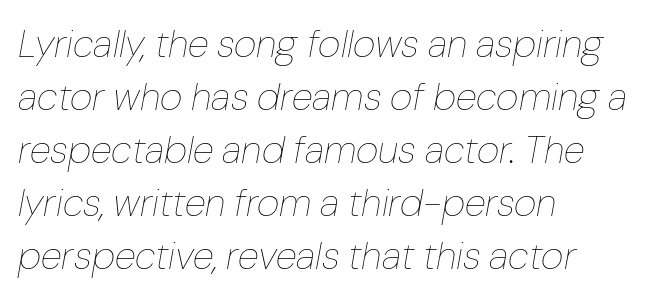
The glyphs are unaccompanied by any horizontal stroke below them. The face used here has a pronounced slope to its letters. The type is set solid horizontally, with unmodified tracking. Reading down the column, the eye jumps a familiar distance to each next line.
